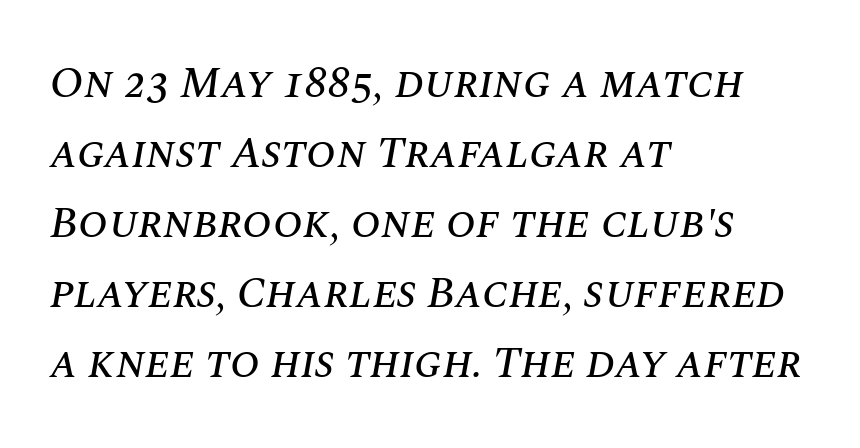
The image shows 44 px text type, italic (leaning right); set left-aligned, normal line spacing (1.59x), normal letter spacing, not underlined; medium stroke contrast and a large x-height.
